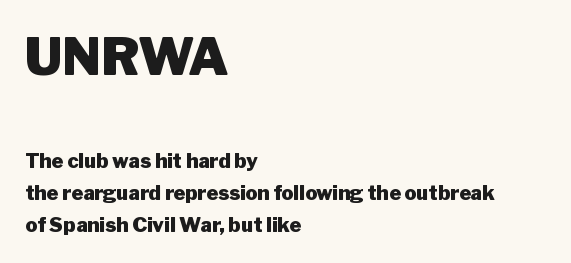
The image shows 51 px heavy sans-serif type, upright; set left-aligned, normal line spacing (1.61x), normal letter spacing, not underlined; the first (top) block is 2.55x larger; low stroke contrast and a medium x-height.
